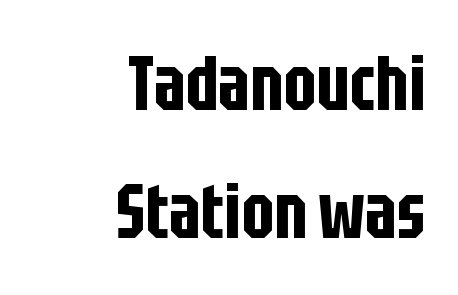
The rendering keeps characters at their native spacing. The passage shown is typed in a proportional face where columns would drift. Plain, unruled lines of type. Vertical spacing — default.
